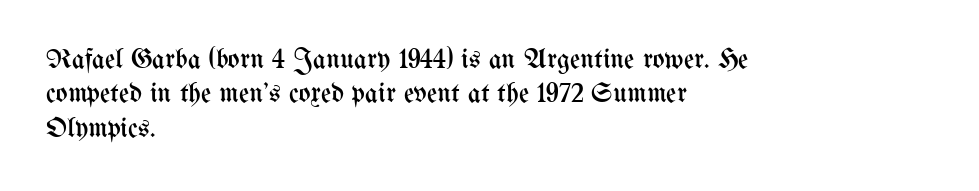
One-word summary of the alignment: left. Descender tails drop into unmarked territory. When letters stand straight like this, we call the style roman or upright. The face used here is rendered with its standard letterfit.
